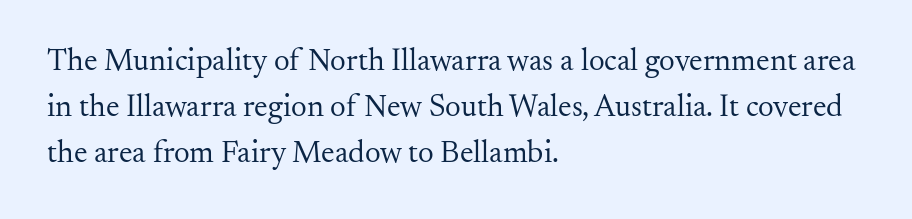
Q: Is the text bold? A: No.
Q: Is the text italic (slanted)? A: No, it is upright.
Q: Is the typeface a serif or a sans-serif typeface? A: Serif.
Q: Is the text underlined? A: No.
Q: How is the paragraph aligned? A: Left-aligned.
Q: Is the spacing between letters normal or unusually wide? A: Normal.
Q: Is the spacing between lines tight, normal or loose? A: Normal.
Q: Width (condensed, normal, or wide)? A: Normal.
Q: Stroke contrast? A: Medium.
Q: x-height? A: Small.
Q: Monospaced? A: No.
